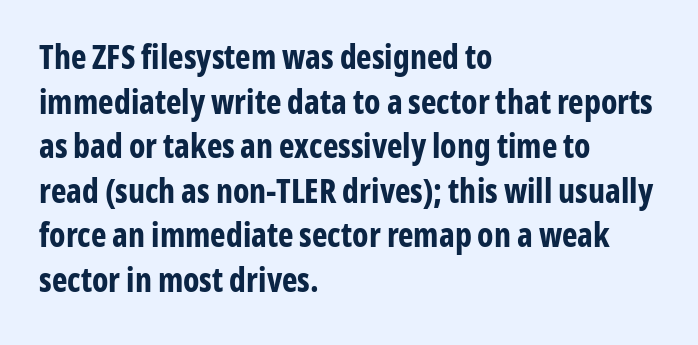
Proportional: the letters do not fall into vertical columns. Nobody touched the tracking dial on this one. Classification — sans serif. This block has exactly the height ordinary leading produces. Check the space under the baseline: it is left empty. Quick note: not italic, upright.
